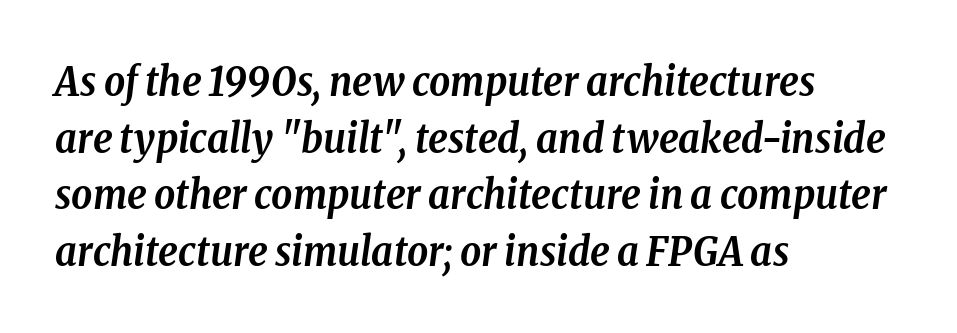
The image shows 41 px semibold, condensed serif type, italic (leaning right); set left-aligned, normal line spacing (1.38x), normal letter spacing, not underlined; low stroke contrast and a medium x-height.
